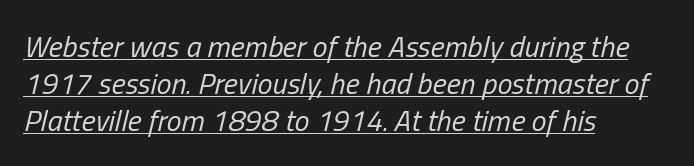
The image shows 30 px regular-weight, condensed type, italic (leaning right); set left-aligned, line spacing 1.23x, normal letter spacing, underlined; low stroke contrast and a medium x-height.
